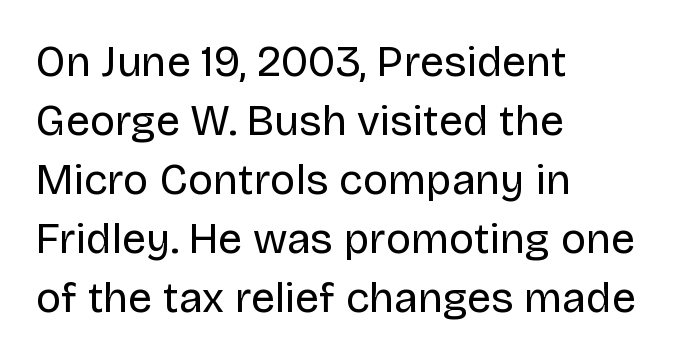
The image shows 43 px regular-weight sans-serif type, upright; set left-aligned, normal line spacing (1.37x), normal letter spacing, not underlined; low stroke contrast and a large x-height.
